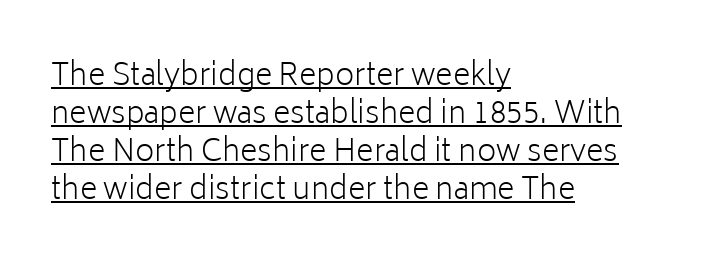
{"serif": "no", "italic": "no", "bold": "no", "weight": "light", "width": "normal", "stroke_contrast": "low", "x_height": "medium", "monospaced": "no", "underline": "yes", "align": "left", "line_spacing": "normal", "line_spacing_ratio": 1.27, "letter_spacing": "normal", "letter_spacing_em": 0.0, "glyph_px": 30}
